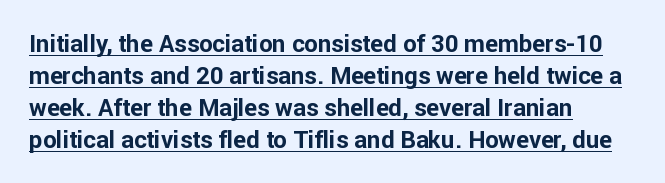
Q: Is the text bold? A: Yes.
Q: Is the text italic (slanted)? A: No, it is upright.
Q: Is the text underlined? A: Yes.
Q: How is the paragraph aligned? A: Left-aligned.
Q: Is the spacing between letters normal or unusually wide? A: Normal.
Q: Is the spacing between lines tight, normal or loose? A: Normal.
